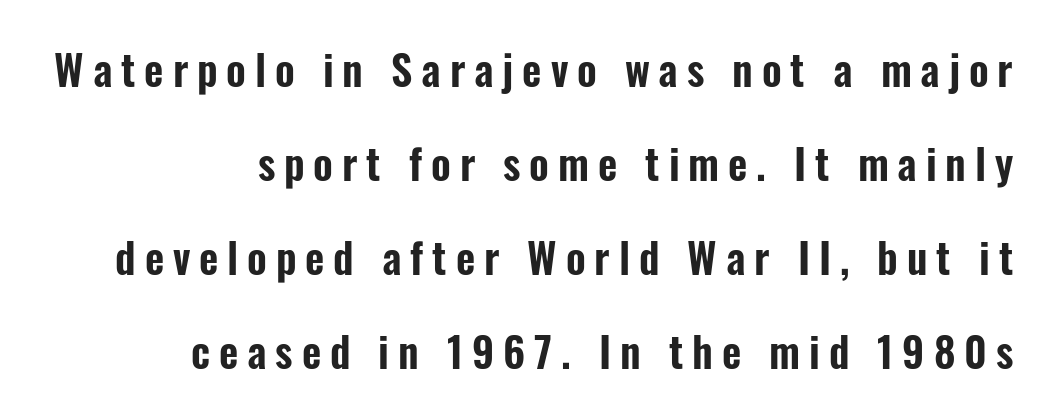
Q: Is the text italic (slanted)? A: No, it is upright.
Q: Is the typeface a serif or a sans-serif typeface? A: Sans-serif.
Q: Is the text underlined? A: No.
Q: How is the paragraph aligned? A: Right-aligned.
Q: Is the spacing between letters normal or unusually wide? A: Unusually wide.
Q: Is the spacing between lines tight, normal or loose? A: Loose.
Q: Width (condensed, normal, or wide)? A: Condensed.
Q: Stroke contrast? A: Low.
Q: x-height? A: Medium.
Q: Monospaced? A: No.
